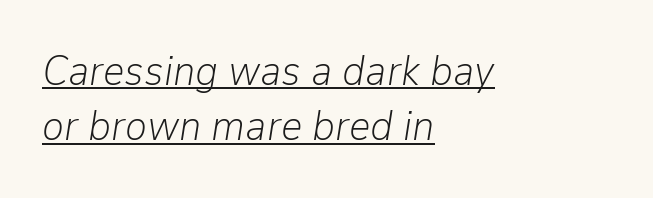
An italicized treatment has been applied to the whole sample. The cut favours lightness, reaching ordinary text weight at its darkest. Short note: letters normally spaced. Does the leading feel generous? No, just average. Reading down the block, your eye returns to a fixed left position each line.
